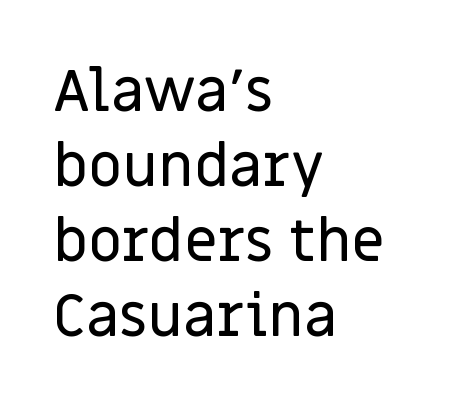
Is there much room between lines? A standard amount, neither cramped nor airy. Looks like regular typesetting: each glyph gets only the width it needs. This is roman type, the default non-slanted kind. The space directly below the letters is spotless. Regarding serifs, this sample does without them.
